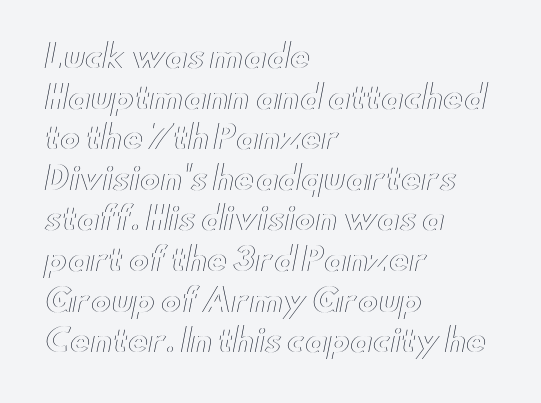
The image shows 31 px wide type; set left-aligned, normal line spacing (1.31x), normal letter spacing, not underlined; a small x-height.
